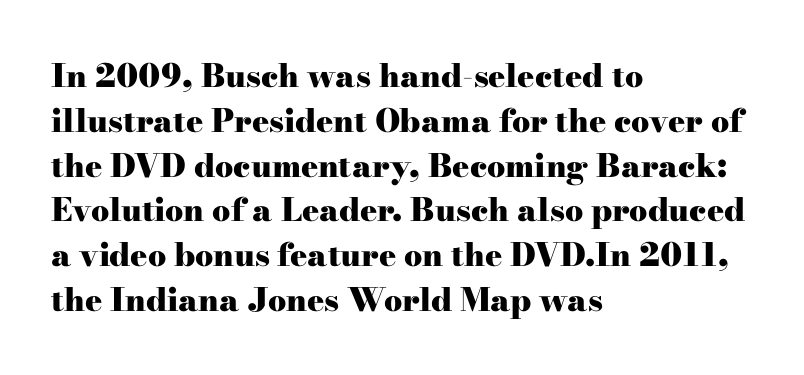
Q: Is the text bold? A: Yes.
Q: Is the text italic (slanted)? A: No, it is upright.
Q: Is the typeface a serif or a sans-serif typeface? A: Serif.
Q: Is the text underlined? A: No.
Q: How is the paragraph aligned? A: Left-aligned.
Q: Is the spacing between letters normal or unusually wide? A: Normal.
Q: Is the spacing between lines tight, normal or loose? A: Normal.
Q: Width (condensed, normal, or wide)? A: Wide.
Q: Stroke contrast? A: High.
Q: x-height? A: Small.
Q: Monospaced? A: No.
